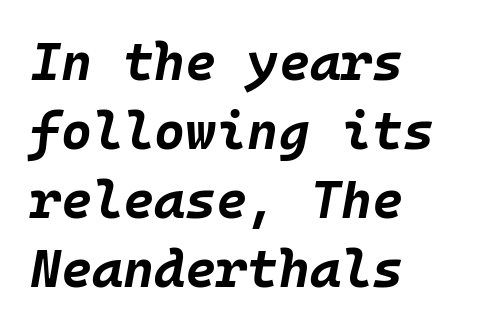
The image shows 53 px bold type, italic (leaning right), monospaced; set left-aligned, normal line spacing (1.3x), normal letter spacing, not underlined; low stroke contrast and a large x-height.
